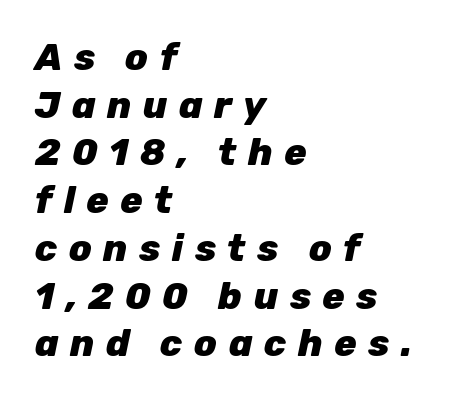
Q: Is the text bold? A: Yes.
Q: Is the text italic (slanted)? A: Yes, it leans right by about 12 degrees.
Q: Is the text underlined? A: No.
Q: How is the paragraph aligned? A: Left-aligned.
Q: Is the spacing between letters normal or unusually wide? A: Unusually wide.
Q: Is the spacing between lines tight, normal or loose? A: Normal.
Q: Width (condensed, normal, or wide)? A: Normal.
Q: Stroke contrast? A: Low.
Q: x-height? A: Medium.
Q: Monospaced? A: No.
